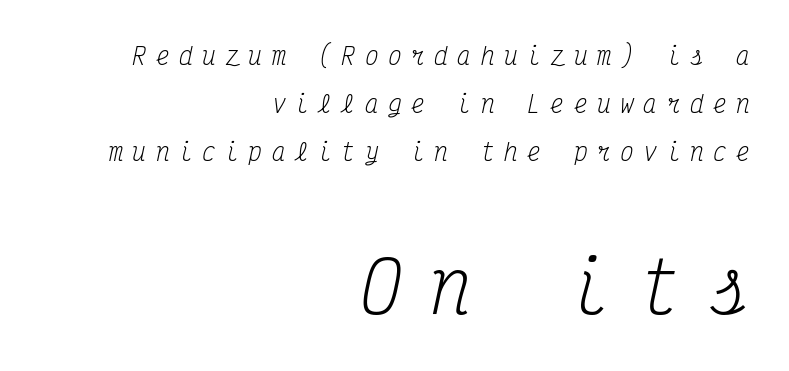
Q: Is the text bold? A: No.
Q: Is the text italic (slanted)? A: Yes, it leans right by about 12 degrees.
Q: Is the typeface a serif or a sans-serif typeface? A: Serif.
Q: Is the text underlined? A: No.
Q: How is the paragraph aligned? A: Right-aligned.
Q: Is the spacing between letters normal or unusually wide? A: Unusually wide.
Q: Is the spacing between lines tight, normal or loose? A: Loose.
Q: Which block of text is set in a larger size, the first (top) or the second (bottom)? A: The second (bottom) one.
Q: Width (condensed, normal, or wide)? A: Condensed.
Q: Stroke contrast? A: Medium.
Q: x-height? A: Medium.
Q: Monospaced? A: Yes.
